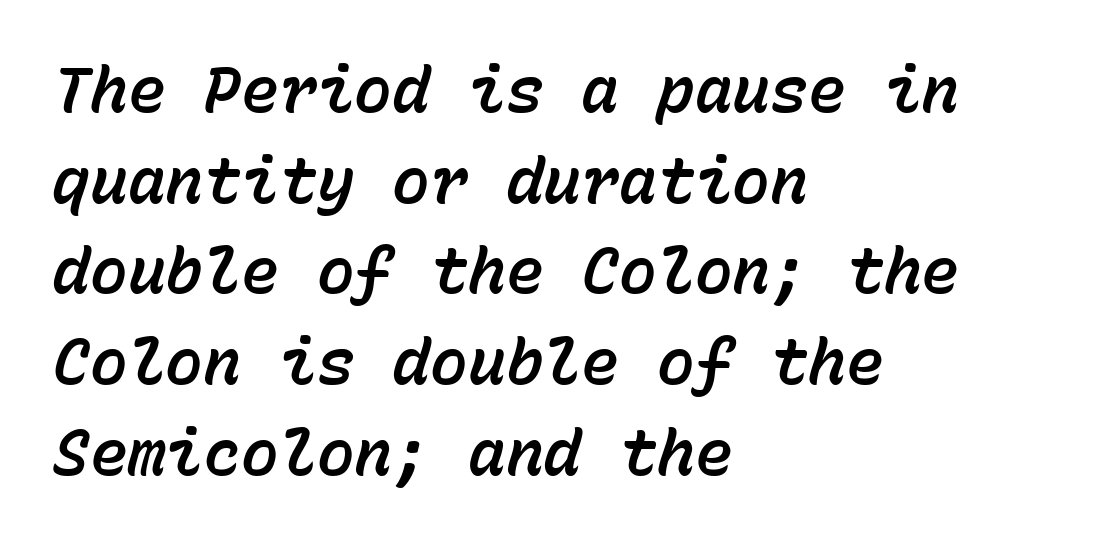
Q: Is the text italic (slanted)? A: Yes, it leans right by about 15 degrees.
Q: Is the text underlined? A: No.
Q: How is the paragraph aligned? A: Left-aligned.
Q: Is the spacing between letters normal or unusually wide? A: Normal.
Q: Is the spacing between lines tight, normal or loose? A: Normal.
Q: Width (condensed, normal, or wide)? A: Normal.
Q: Stroke contrast? A: Low.
Q: x-height? A: Medium.
Q: Monospaced? A: Yes.
